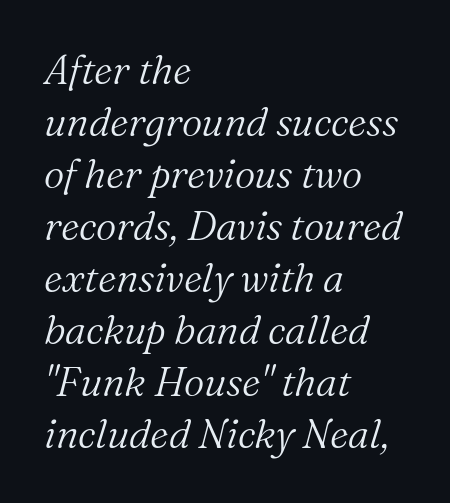
The image shows 40 px light serif type, italic (leaning right); set left-aligned, normal line spacing (1.3x), normal letter spacing, not underlined; medium stroke contrast and a medium x-height.
